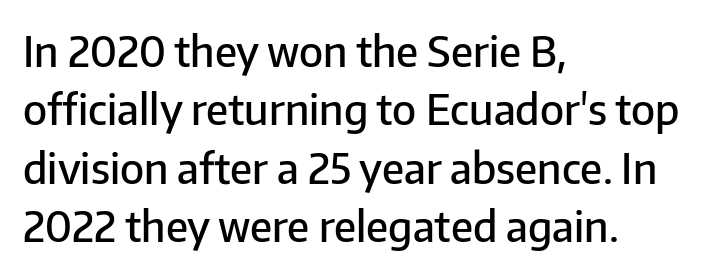
{"serif": "no", "italic": "no", "bold": "semi", "weight": "semibold", "width": "normal", "stroke_contrast": "low", "x_height": "medium", "monospaced": "no", "underline": "no", "align": "left", "line_spacing": "normal", "line_spacing_ratio": 1.39, "letter_spacing": "normal", "letter_spacing_em": 0.0, "glyph_px": 42}
